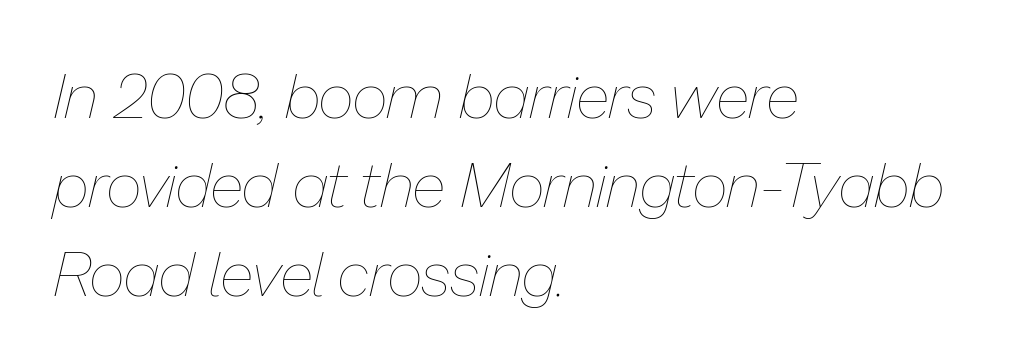
{"italic": "yes", "lean": "right", "slant_degrees": 13, "bold": "no", "weight": "thin", "width": "normal", "stroke_contrast": "low", "x_height": "medium", "monospaced": "no", "underline": "no", "align": "left", "line_spacing": "normal", "line_spacing_ratio": 1.41, "letter_spacing": "normal", "letter_spacing_em": 0.0, "glyph_px": 63}
